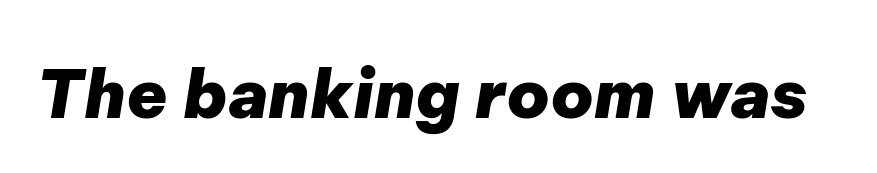
{"italic": "yes", "lean": "right", "slant_degrees": 9, "bold": "yes", "weight": "heavy", "width": "normal", "stroke_contrast": "low", "x_height": "medium", "monospaced": "no", "underline": "no", "letter_spacing": "normal", "letter_spacing_em": 0.0, "glyph_px": 67}
